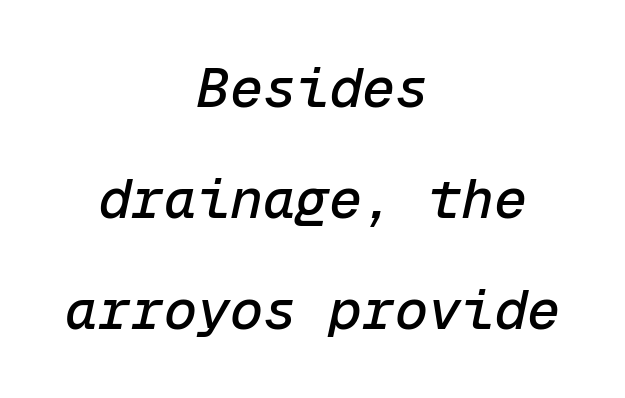
Looks like terminal output: every glyph gets an equal slot. Notice how the passage keeps no hard edge, just a central spine. Descender tails drop into unmarked territory. Slant detected: the letters are inclined. This rendering leaves character spacing at its baseline value. Notice the wide empty band between every row — that's loose leading.
